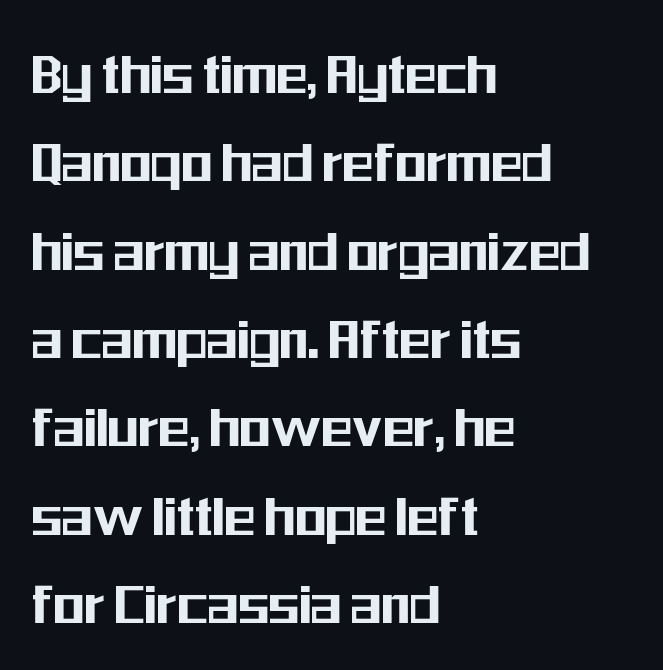
Ordinary non-slanted type is in use. The glyphs in this specimen are sans serif. Only glyphs here, with clear space below each row. Line starts are locked; line ends wander. You could call the tracking neutral — neither tight nor loose.
